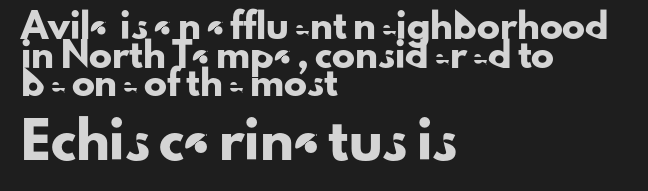
The image shows 34 px sans-serif type, upright; set left-aligned, normal line spacing (1.25x), normal letter spacing, not underlined; the second (bottom) block is 1.48x larger; low stroke contrast and a small x-height.
